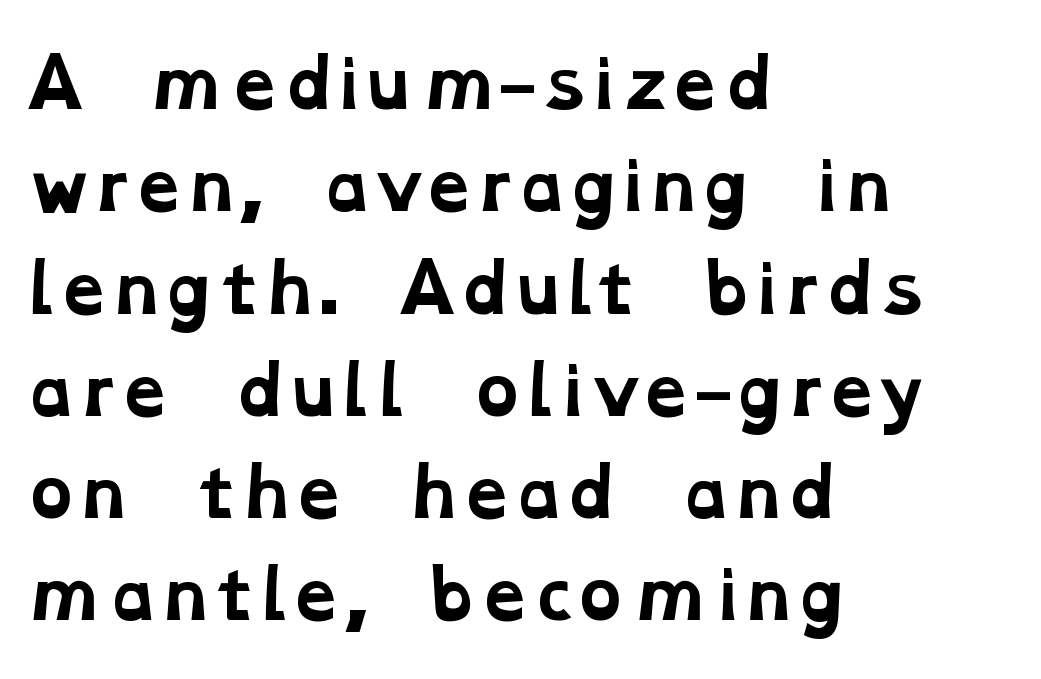
{"serif": "yes", "bold": "yes", "weight": "bold", "width": "wide", "stroke_contrast": "low", "x_height": "medium", "monospaced": "no", "underline": "no", "align": "left", "line_spacing": "normal", "line_spacing_ratio": 1.55, "letter_spacing": "normal", "letter_spacing_em": 0.0, "glyph_px": 66}
